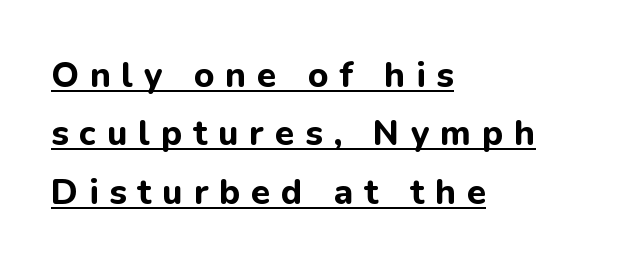
This sample uses an upright cut, with every glyph sitting square on the baseline. Think of a printed novel: that variable character pitch is what you see here. These lines are set flush left with a ragged right edge. Notice how a bar underscores the lettering throughout.
